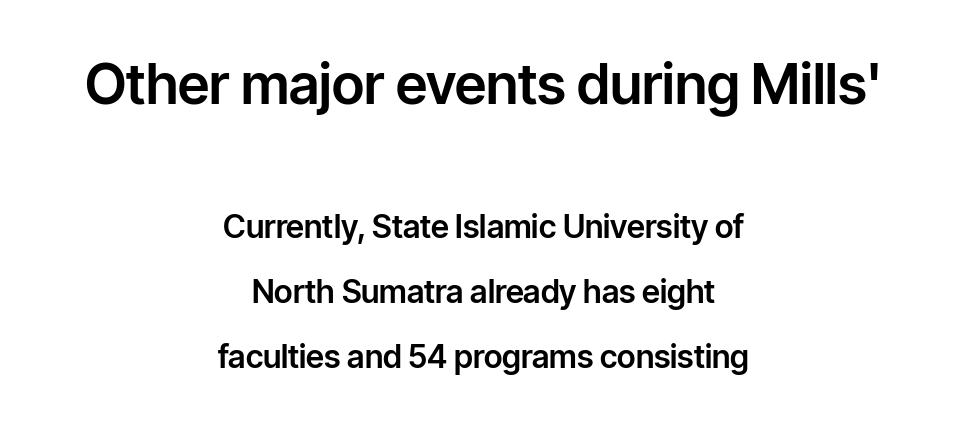
Q: Is the text italic (slanted)? A: No, it is upright.
Q: Is the typeface a serif or a sans-serif typeface? A: Sans-serif.
Q: Is the text underlined? A: No.
Q: How is the paragraph aligned? A: Centered.
Q: Is the spacing between letters normal or unusually wide? A: Normal.
Q: Is the spacing between lines tight, normal or loose? A: Loose.
Q: Which block of text is set in a larger size, the first (top) or the second (bottom)? A: The first (top) one.
Q: Width (condensed, normal, or wide)? A: Normal.
Q: Stroke contrast? A: Low.
Q: x-height? A: Medium.
Q: Monospaced? A: No.
